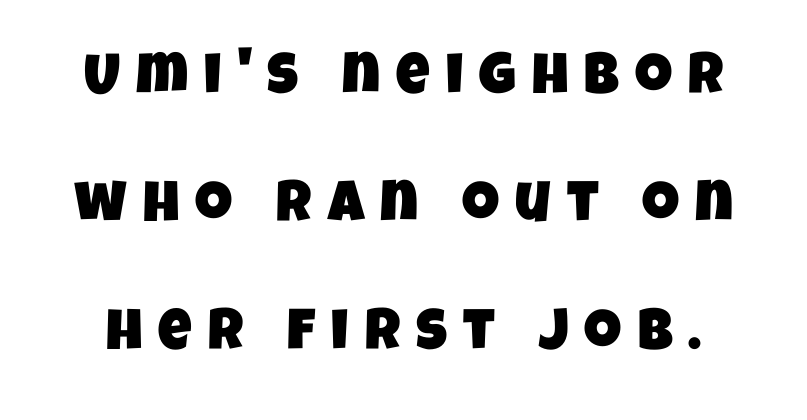
{"serif": "no", "width": "condensed", "stroke_contrast": "low", "x_height": "large", "monospaced": "no", "underline": "no", "line_spacing": "loose", "line_spacing_ratio": 2.21, "letter_spacing": "wide", "letter_spacing_em": 0.28, "glyph_px": 58}
